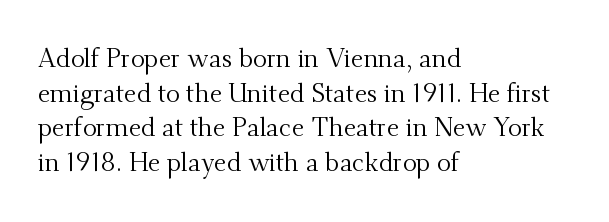
{"italic": "no", "bold": "no", "underline": "no", "align": "left", "line_spacing": "normal", "line_spacing_ratio": 1.33, "letter_spacing": "normal", "letter_spacing_em": 0.0, "glyph_px": 26}
